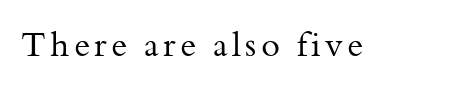
Q: Is the text bold? A: No.
Q: Is the text italic (slanted)? A: No, it is upright.
Q: Is the typeface a serif or a sans-serif typeface? A: Serif.
Q: Is the text underlined? A: No.
Q: Width (condensed, normal, or wide)? A: Normal.
Q: Stroke contrast? A: Medium.
Q: x-height? A: Small.
Q: Monospaced? A: No.
